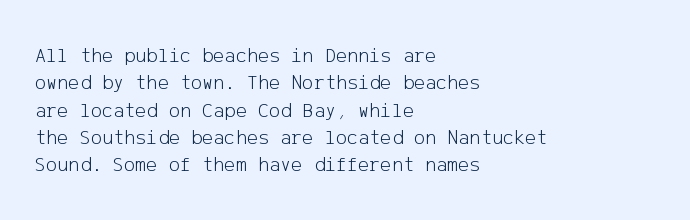
Q: Is the text bold? A: No.
Q: Is the text italic (slanted)? A: No, it is upright.
Q: Is the text underlined? A: No.
Q: How is the paragraph aligned? A: Left-aligned.
Q: Is the spacing between letters normal or unusually wide? A: Normal.
Q: Is the spacing between lines tight, normal or loose? A: Normal.
